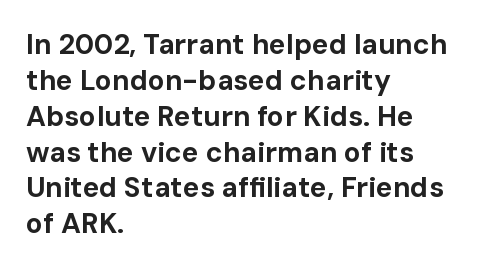
Q: Is the text bold? A: Yes.
Q: Is the text italic (slanted)? A: No, it is upright.
Q: Is the typeface a serif or a sans-serif typeface? A: Sans-serif.
Q: Is the text underlined? A: No.
Q: How is the paragraph aligned? A: Left-aligned.
Q: Is the spacing between letters normal or unusually wide? A: Normal.
Q: Is the spacing between lines tight, normal or loose? A: Normal.
Q: Width (condensed, normal, or wide)? A: Normal.
Q: Stroke contrast? A: Low.
Q: x-height? A: Medium.
Q: Monospaced? A: No.
